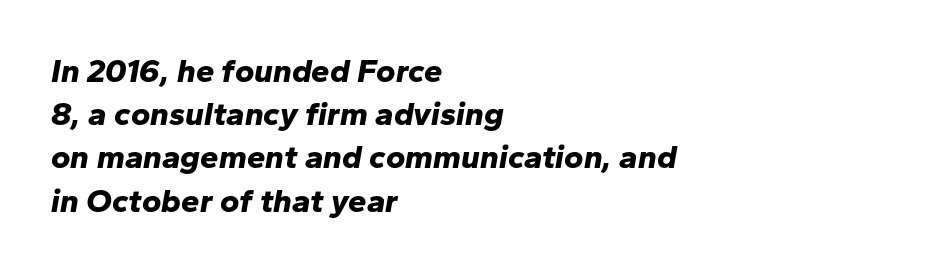
Q: Is the text bold? A: Yes.
Q: Is the text italic (slanted)? A: Yes, it leans right by about 10 degrees.
Q: Is the text underlined? A: No.
Q: How is the paragraph aligned? A: Left-aligned.
Q: Is the spacing between letters normal or unusually wide? A: Normal.
Q: Is the spacing between lines tight, normal or loose? A: Normal.
Q: Width (condensed, normal, or wide)? A: Normal.
Q: Stroke contrast? A: Low.
Q: x-height? A: Medium.
Q: Monospaced? A: No.
